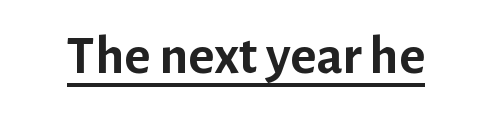
Q: Is the text bold? A: Yes.
Q: Is the text italic (slanted)? A: No, it is upright.
Q: Is the typeface a serif or a sans-serif typeface? A: Sans-serif.
Q: Is the text underlined? A: Yes.
Q: Is the spacing between letters normal or unusually wide? A: Normal.
Q: Width (condensed, normal, or wide)? A: Normal.
Q: Stroke contrast? A: Low.
Q: x-height? A: Medium.
Q: Monospaced? A: No.
